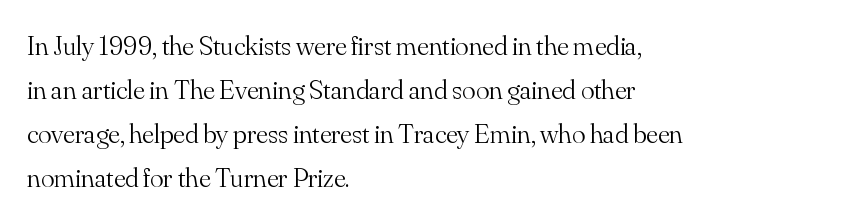
{"serif": "yes", "italic": "no", "bold": "no", "weight": "light", "width": "normal", "stroke_contrast": "medium", "x_height": "small", "monospaced": "no", "underline": "no", "align": "left", "line_spacing": "normal", "line_spacing_ratio": 1.57, "letter_spacing": "normal", "letter_spacing_em": 0.0, "glyph_px": 28}
